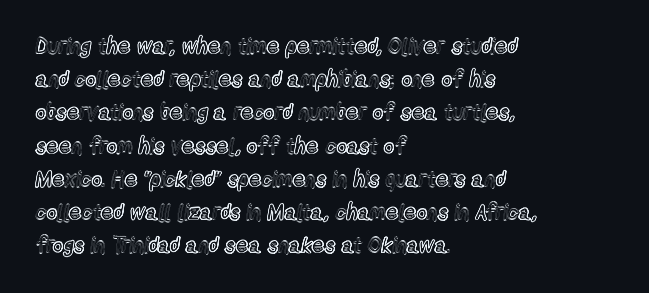
The image shows 22 px text type; set left-aligned, normal line spacing (1.51x), normal letter spacing, not underlined.
